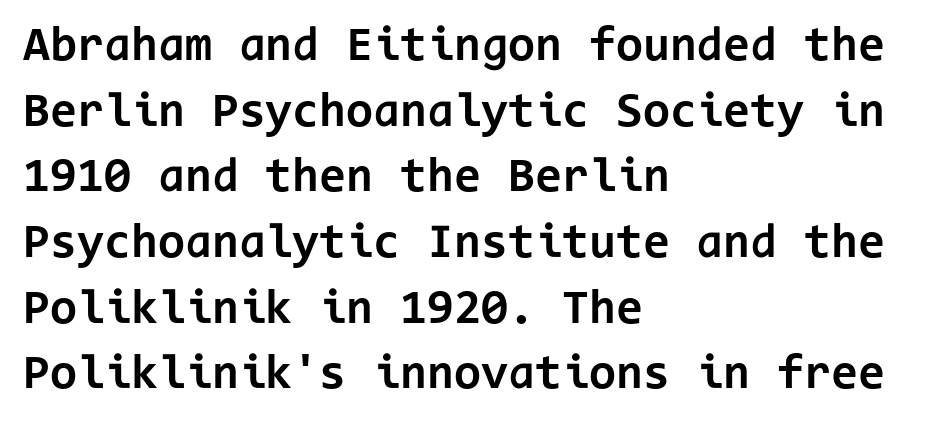
{"serif": "no", "italic": "no", "bold": "yes", "weight": "bold", "width": "normal", "stroke_contrast": "low", "x_height": "medium", "monospaced": "yes", "underline": "no", "align": "left", "line_spacing": "normal", "line_spacing_ratio": 1.34, "letter_spacing": "normal", "letter_spacing_em": 0.0, "glyph_px": 49}
